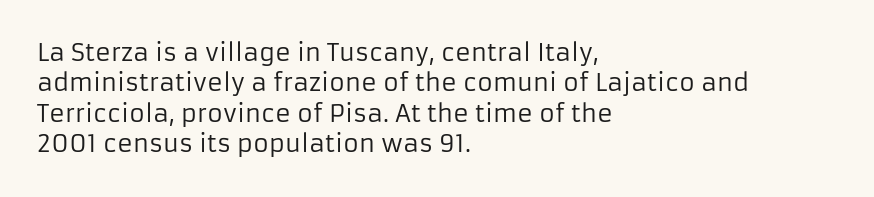
Q: Is the text bold? A: No.
Q: Is the text italic (slanted)? A: No, it is upright.
Q: Is the text underlined? A: No.
Q: How is the paragraph aligned? A: Left-aligned.
Q: Is the spacing between letters normal or unusually wide? A: Normal.
Q: Is the spacing between lines tight, normal or loose? A: Normal.
